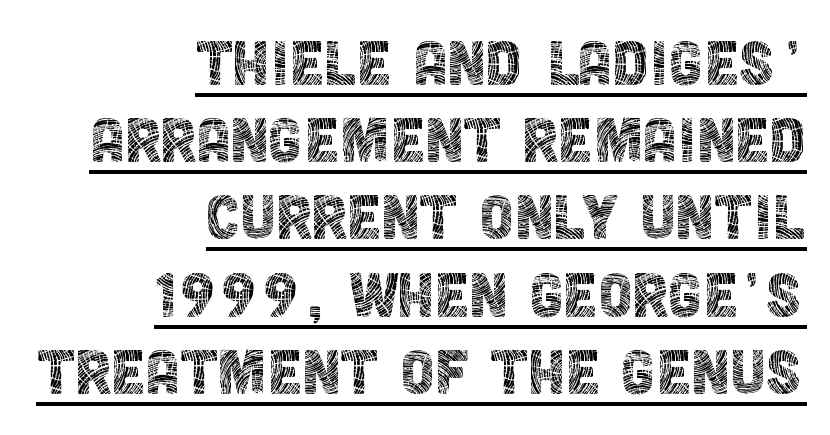
The image shows 78 px thin, condensed sans-serif type, upright; set right-aligned, tight line spacing (0.99x), normal letter spacing, underlined; a large x-height.
